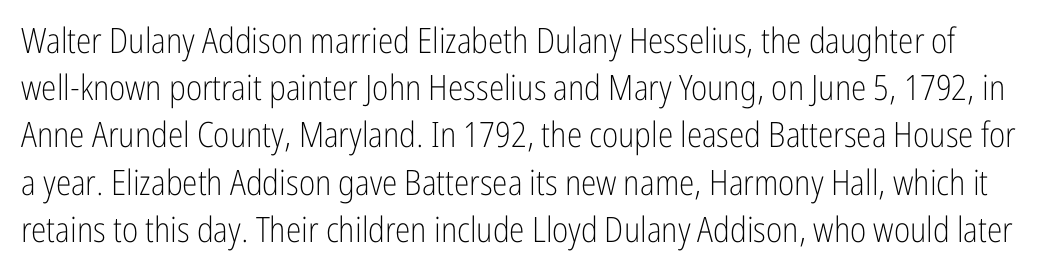
No italicization has been applied; the sample stays upright. Characters follow at the spacing the type designer built in. The zone under the glyphs is completely vacant. You could not count columns in this text — the font is proportionally spaced. The block of text has a typical density, with ordinary space between rows.
